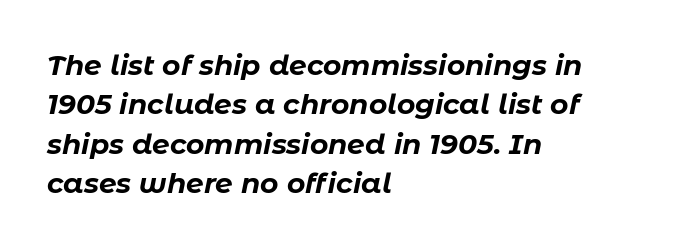
{"italic": "yes", "lean": "right", "slant_degrees": 11, "bold": "yes", "weight": "bold", "width": "normal", "stroke_contrast": "low", "x_height": "medium", "monospaced": "no", "underline": "no", "align": "left", "line_spacing": "normal", "line_spacing_ratio": 1.41, "letter_spacing": "normal", "letter_spacing_em": 0.0, "glyph_px": 28}
